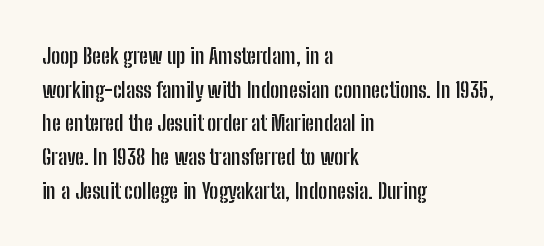
{"italic": "no", "bold": "yes", "underline": "no", "align": "left", "line_spacing": "normal", "line_spacing_ratio": 1.53, "letter_spacing": "normal", "letter_spacing_em": 0.0, "glyph_px": 22}
